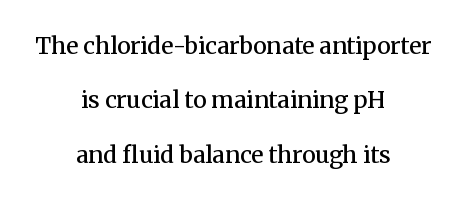
Q: Is the text bold? A: Semi-bold.
Q: Is the text italic (slanted)? A: No, it is upright.
Q: Is the text underlined? A: No.
Q: How is the paragraph aligned? A: Centered.
Q: Is the spacing between letters normal or unusually wide? A: Normal.
Q: Is the spacing between lines tight, normal or loose? A: Loose.
